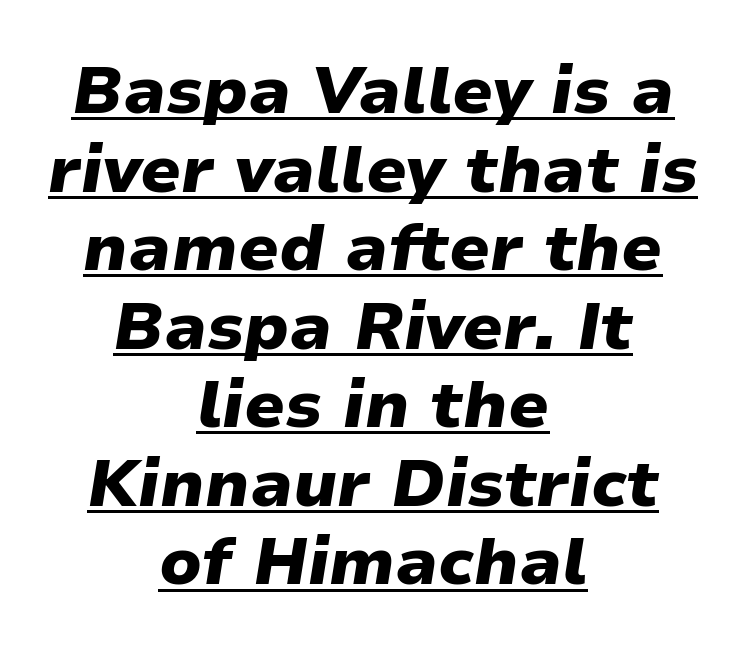
{"italic": "yes", "lean": "right", "slant_degrees": 9, "bold": "yes", "weight": "heavy", "width": "normal", "stroke_contrast": "low", "x_height": "medium", "monospaced": "no", "underline": "yes", "align": "center", "line_spacing_ratio": 1.19, "letter_spacing": "normal", "letter_spacing_em": 0.0, "glyph_px": 66}
